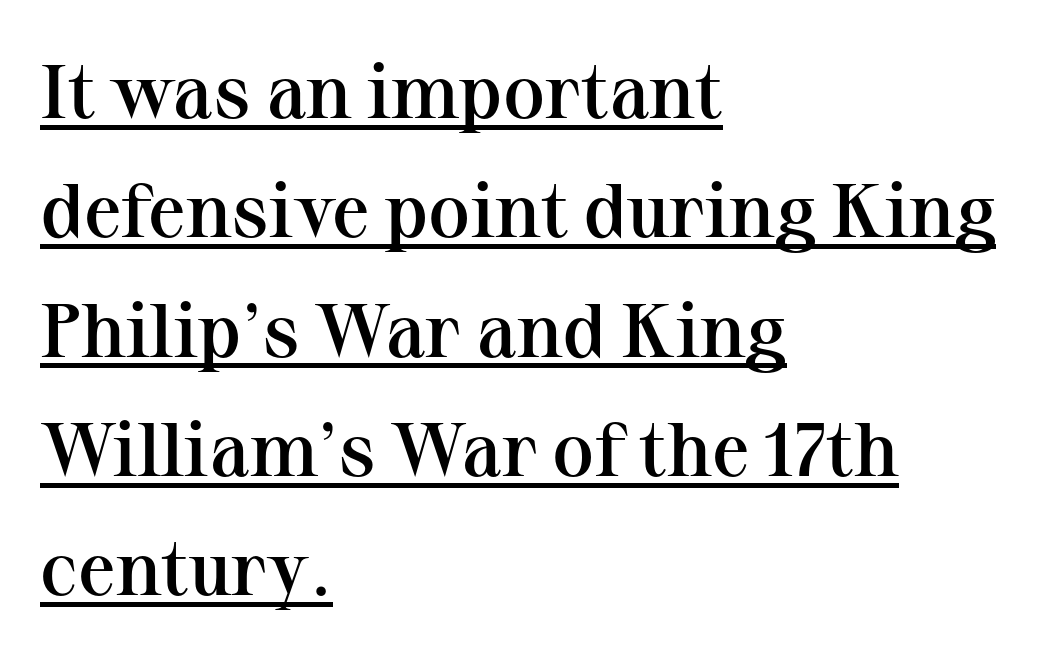
The rendering anchors every line to the left-hand side. Is this a fixed-width face? No — the glyphs have proportional, varying widths. The characters look somewhat weighty, a semibold short of true bold. Italic: no, the glyphs are upright roman. Normally led — the rows are evenly, conventionally spaced.
